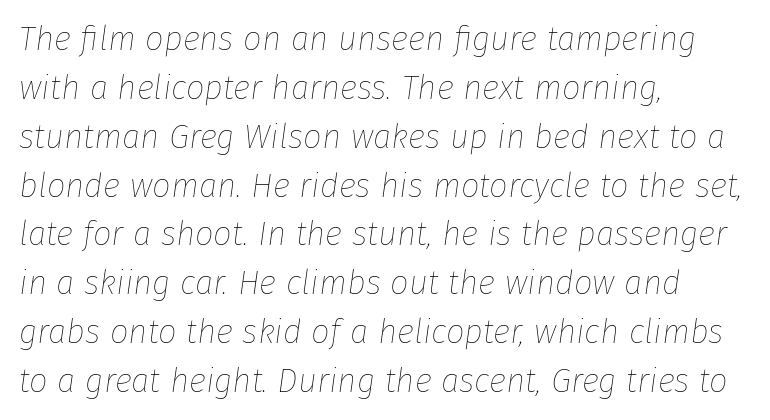
{"italic": "yes", "lean": "right", "slant_degrees": 8, "bold": "no", "weight": "thin", "width": "normal", "stroke_contrast": "low", "x_height": "medium", "monospaced": "no", "underline": "no", "align": "left", "line_spacing": "normal", "line_spacing_ratio": 1.48, "letter_spacing": "normal", "letter_spacing_em": 0.0, "glyph_px": 33}
